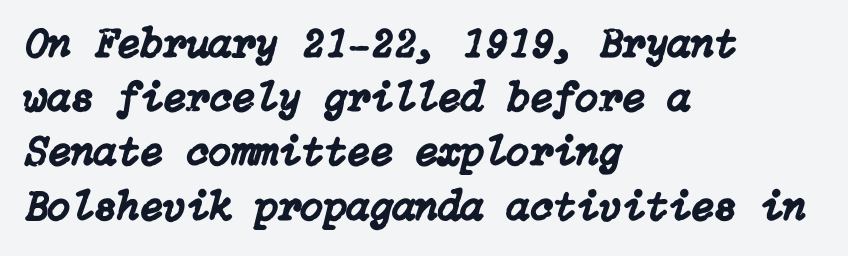
The image shows 42 px text type, italic (leaning right); set left-aligned, normal line spacing (1.29x), normal letter spacing, not underlined; low stroke contrast and a medium x-height.
